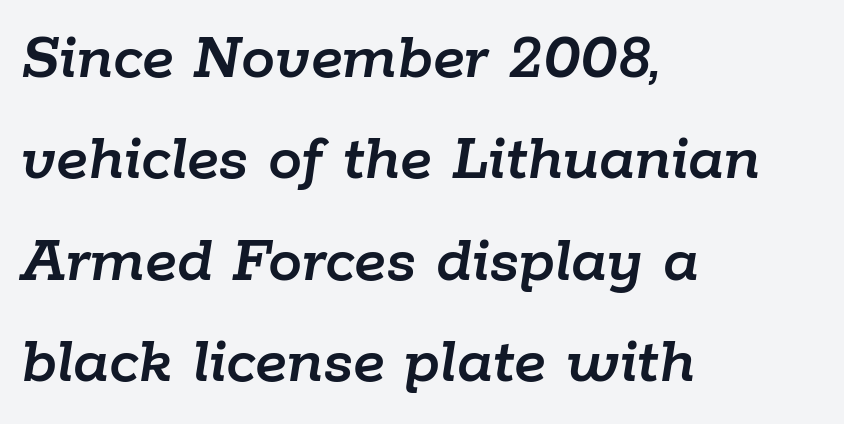
Q: Is the text italic (slanted)? A: Yes, it leans right by about 9 degrees.
Q: Is the text underlined? A: No.
Q: How is the paragraph aligned? A: Left-aligned.
Q: Is the spacing between letters normal or unusually wide? A: Normal.
Q: Is the spacing between lines tight, normal or loose? A: Normal.
Q: Width (condensed, normal, or wide)? A: Normal.
Q: Stroke contrast? A: Low.
Q: x-height? A: Medium.
Q: Monospaced? A: No.
